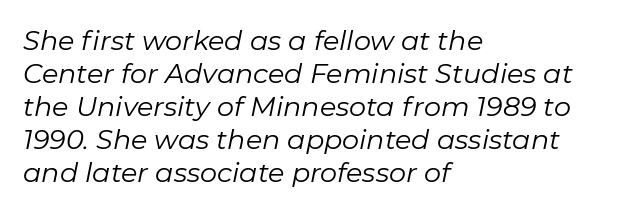
{"italic": "yes", "lean": "right", "slant_degrees": 11, "bold": "no", "underline": "no", "align": "left", "line_spacing_ratio": 1.22, "letter_spacing": "normal", "letter_spacing_em": 0.0, "glyph_px": 27}
